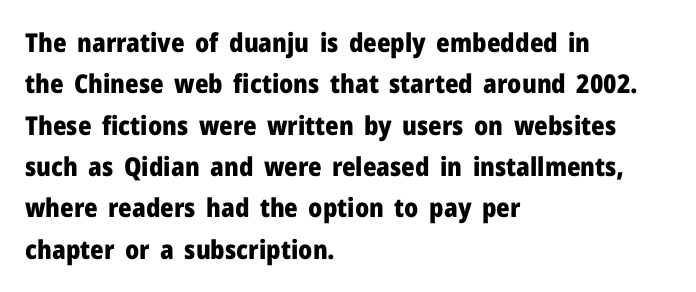
{"italic": "no", "bold": "yes", "underline": "no", "align": "left", "line_spacing": "normal", "line_spacing_ratio": 1.59, "letter_spacing": "normal", "letter_spacing_em": 0.0, "glyph_px": 26}
